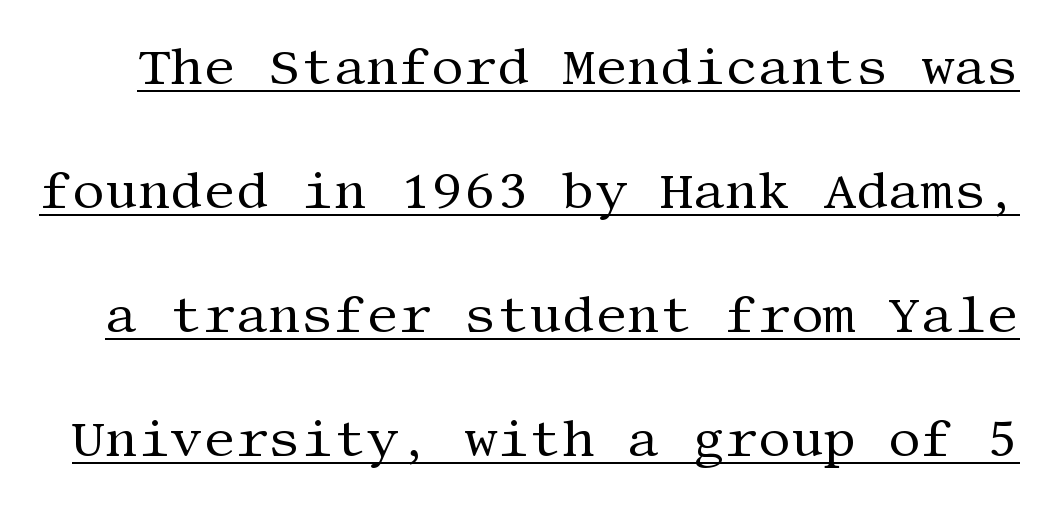
A roman cut, with each character standing at attention. Beneath each row of characters lies a ruled line. Horizontal bands of white between lines are thick stripes. Caption: standard tracking, unaltered. Compared with a typical body face, this is equally light or lighter still. These lines are composed in type with serifs.
